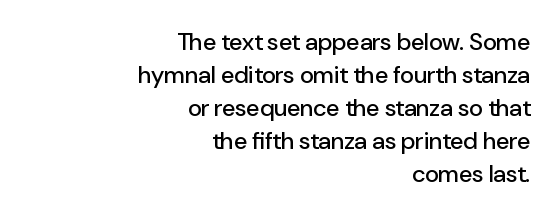
Q: Is the text italic (slanted)? A: No, it is upright.
Q: Is the text underlined? A: No.
Q: How is the paragraph aligned? A: Right-aligned.
Q: Is the spacing between letters normal or unusually wide? A: Normal.
Q: Is the spacing between lines tight, normal or loose? A: Normal.
